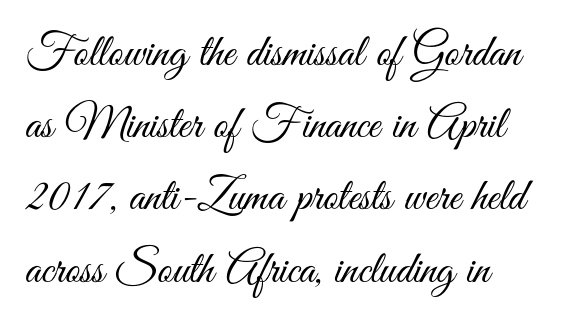
Serifs: no, the terminals of the letterforms are clean. The leading is moderate, giving the passage an even texture. Heaviness? Minimal to ordinary, like unemphasized prose. What stands out about the letter spacing? Nothing — it is the standard amount. Varying glyph widths throughout — classic text-font behaviour.
